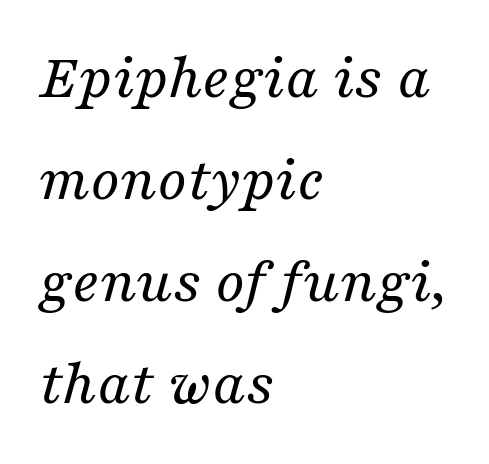
A clean baseline with only descenders dipping below it. The letterforms sit shoulder to shoulder at normal distance. The lines are quadded left. Every character sits at an angle, as italics do.
